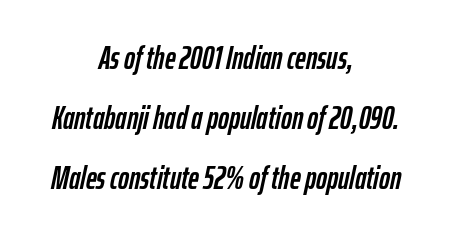
The image shows 33 px condensed type, italic (leaning right); set centered, line spacing 1.82x, normal letter spacing, not underlined; low stroke contrast and a medium x-height.
